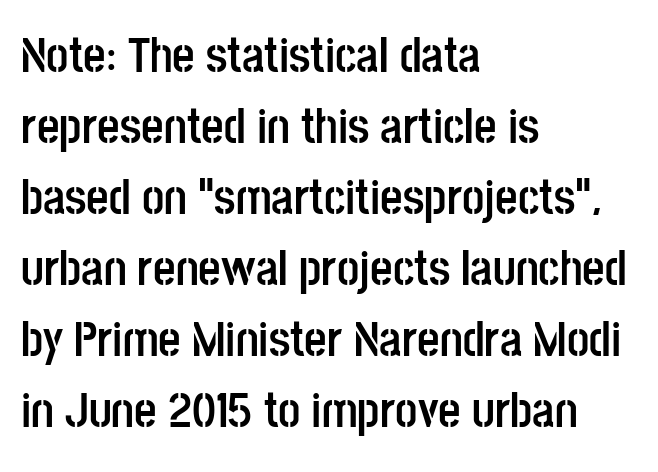
The image shows 49 px semibold, condensed sans-serif type, upright; set left-aligned, normal line spacing (1.45x), normal letter spacing, not underlined; low stroke contrast and a large x-height.
